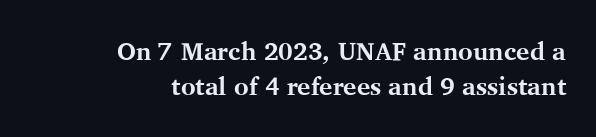
{"italic": "no", "bold": "yes", "underline": "no", "align": "right", "line_spacing": "normal", "line_spacing_ratio": 1.42, "letter_spacing": "normal", "letter_spacing_em": 0.0, "glyph_px": 25}
